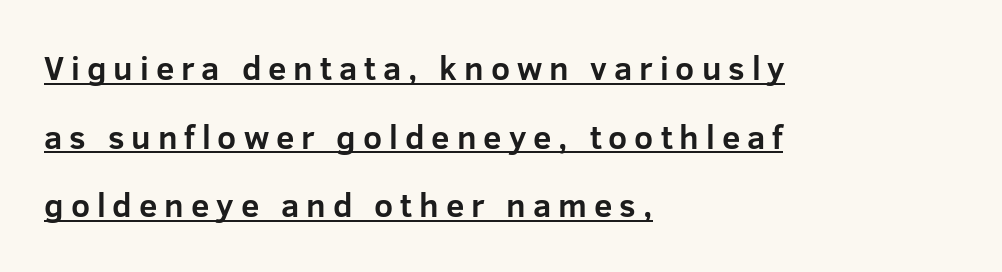
Q: Is the text bold? A: Yes.
Q: Is the text italic (slanted)? A: No, it is upright.
Q: Is the typeface a serif or a sans-serif typeface? A: Sans-serif.
Q: Is the text underlined? A: Yes.
Q: How is the paragraph aligned? A: Left-aligned.
Q: Is the spacing between letters normal or unusually wide? A: Unusually wide.
Q: Is the spacing between lines tight, normal or loose? A: Loose.
Q: Width (condensed, normal, or wide)? A: Normal.
Q: Stroke contrast? A: Low.
Q: x-height? A: Medium.
Q: Monospaced? A: No.
